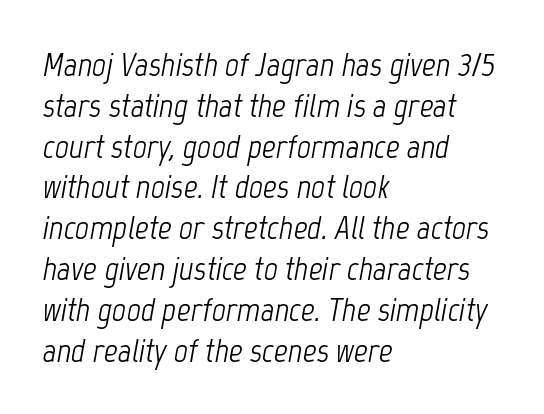
The ragged edge is on the right, which tells us the setting is flush left. No word sits above an underline. The specimen reads as italic at a glance. The typesetting does not lean heavy: it is not bold. The type is set solid horizontally, with unmodified tracking. Proportional: the letters do not fall into vertical columns.
